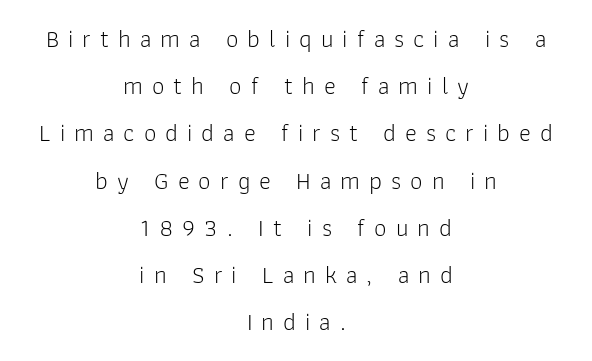
The image shows 25 px text type, upright; set centered, line spacing 1.89x, unusually wide letter spacing (+0.36 em), not underlined.
